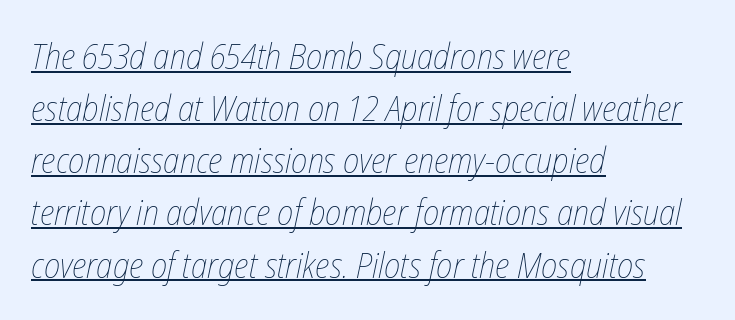
Here the designer chose a conventional face with non-uniform glyph widths. The compositor pushed each line to the left boundary. Look at the tracking — it's just the regular setting, nothing added. This is underlined copy, the kind a proofreader might mark for attention.
